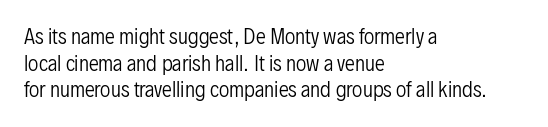
The image shows 20 px text type, upright; set left-aligned, normal line spacing (1.33x), normal letter spacing, not underlined.
